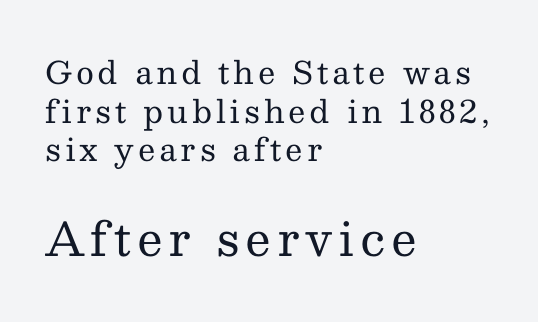
You can tell it's not italic because the verticals are truly vertical. Each stroke keeps to a modest, everyday thickness or less. A clean baseline with only descenders dipping below it. Proportional: the letters do not fall into vertical columns. This rendering uses left alignment, leaving the right contour irregular. Which chunk is bigger? The second one — the bottom block dwarfs the top.
